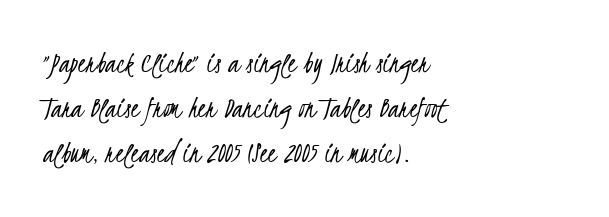
{"serif": "no", "bold": "no", "weight": "light", "width": "condensed", "stroke_contrast": "low", "x_height": "small", "monospaced": "no", "underline": "no", "align": "left", "line_spacing": "normal", "line_spacing_ratio": 1.4, "letter_spacing": "normal", "letter_spacing_em": 0.0, "glyph_px": 32}
